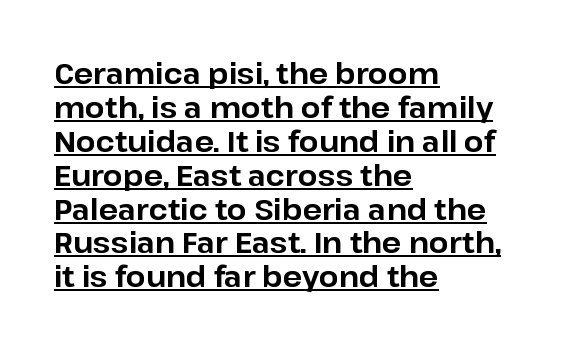
A typographer would call this underscored text. A typesetter would call this proportional, since set widths differ per character. The paragraph shown leans on its left margin. The line texture is even and compact thanks to regular tracking. No italicization has been applied; the sample stays upright. You can tell from the bare stems that sans-serif type was used.
